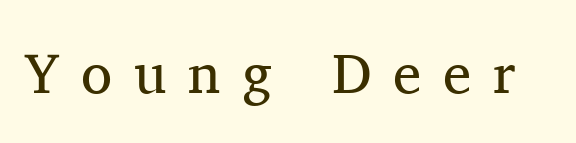
Q: Is the text bold? A: No.
Q: Is the text italic (slanted)? A: No, it is upright.
Q: Is the typeface a serif or a sans-serif typeface? A: Serif.
Q: Is the text underlined? A: No.
Q: Is the spacing between letters normal or unusually wide? A: Unusually wide.
Q: Width (condensed, normal, or wide)? A: Normal.
Q: Stroke contrast? A: Medium.
Q: x-height? A: Medium.
Q: Monospaced? A: No.
